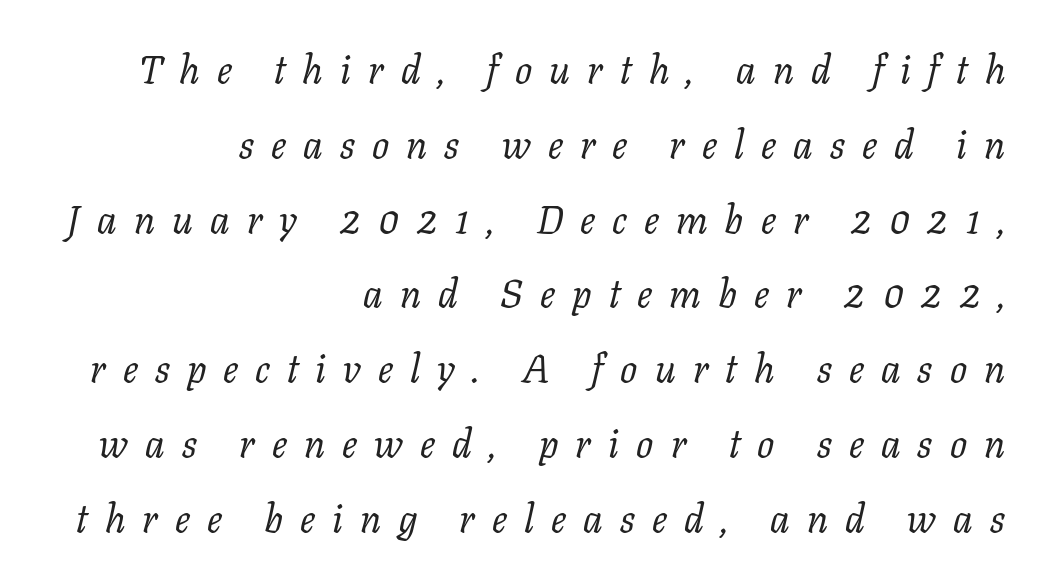
Q: Is the text bold? A: No.
Q: Is the text italic (slanted)? A: Yes, it leans right by about 11 degrees.
Q: Is the typeface a serif or a sans-serif typeface? A: Serif.
Q: Is the text underlined? A: No.
Q: How is the paragraph aligned? A: Right-aligned.
Q: Is the spacing between letters normal or unusually wide? A: Unusually wide.
Q: Width (condensed, normal, or wide)? A: Normal.
Q: Stroke contrast? A: Low.
Q: x-height? A: Medium.
Q: Monospaced? A: No.
